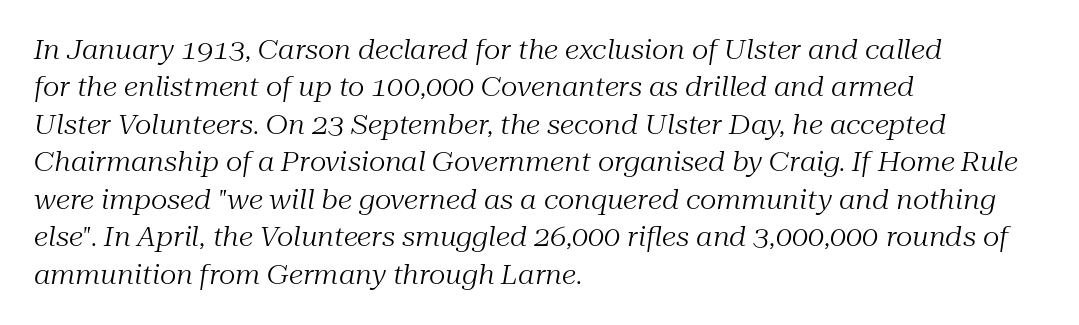
The image shows 26 px text type, italic (leaning right); set left-aligned, normal line spacing (1.44x), normal letter spacing, not underlined.
